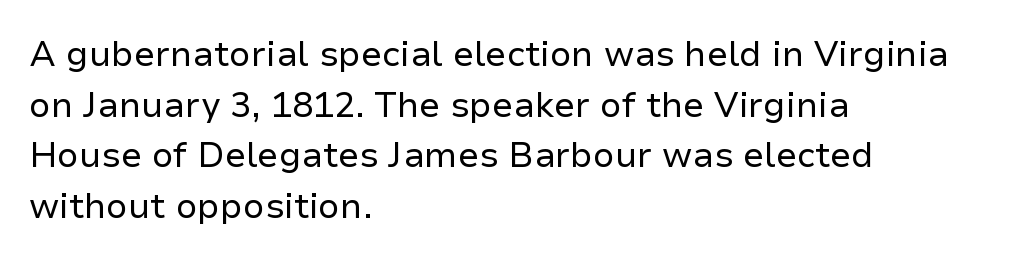
The image shows 35 px regular-weight sans-serif type, upright; set left-aligned, normal line spacing (1.45x), normal letter spacing, not underlined; low stroke contrast and a medium x-height.
